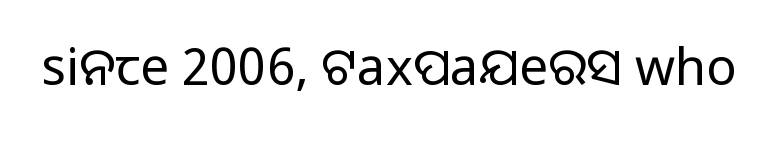
Q: Is the text bold? A: No.
Q: Is the text italic (slanted)? A: No, it is upright.
Q: Is the typeface a serif or a sans-serif typeface? A: Sans-serif.
Q: Is the text underlined? A: No.
Q: Is the spacing between letters normal or unusually wide? A: Normal.
Q: Width (condensed, normal, or wide)? A: Normal.
Q: Stroke contrast? A: Low.
Q: x-height? A: Medium.
Q: Monospaced? A: No.
